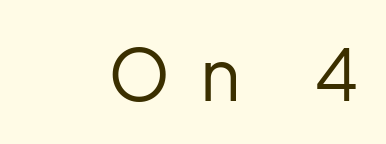
Q: Is the text bold? A: No.
Q: Is the text italic (slanted)? A: No, it is upright.
Q: Is the typeface a serif or a sans-serif typeface? A: Sans-serif.
Q: Is the text underlined? A: No.
Q: Is the spacing between letters normal or unusually wide? A: Unusually wide.
Q: Width (condensed, normal, or wide)? A: Normal.
Q: Stroke contrast? A: Low.
Q: x-height? A: Medium.
Q: Monospaced? A: No.
